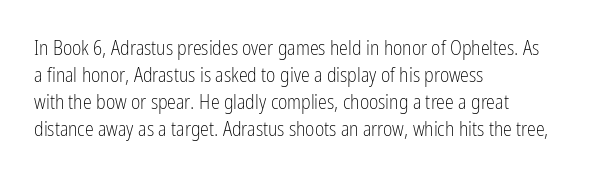
The image shows 20 px text type, upright; set left-aligned, normal line spacing (1.35x), normal letter spacing, not underlined.
